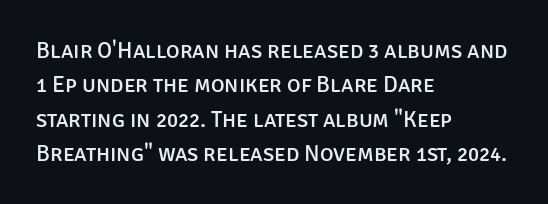
If you drew a ruler down the left edge, every line would touch it. Any mark beneath the type? The region is blank. Vertical spacing — default. It's the straight-up-and-down kind of type.
